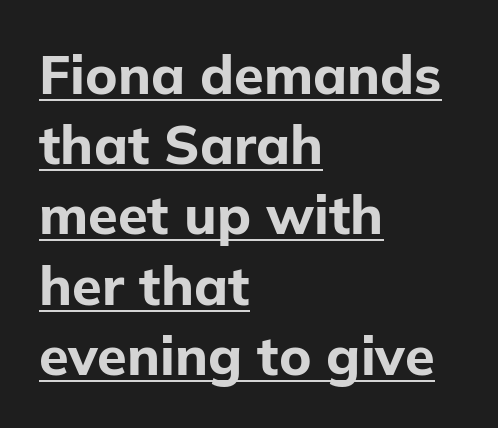
Looks like regular typesetting: each glyph gets only the width it needs. Nobody touched the tracking dial on this one. Beneath each row of characters lies a ruled line. Ordinary non-slanted type is in use. Typographically, this falls in the sans-serif category.
